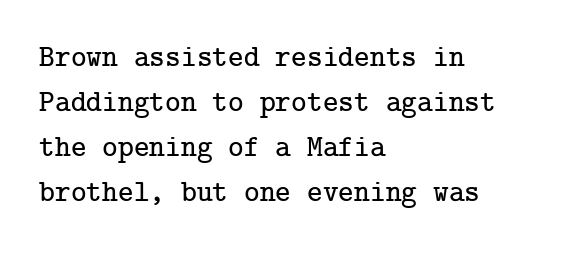
{"serif": "yes", "italic": "no", "width": "normal", "stroke_contrast": "low", "x_height": "medium", "underline": "no", "align": "left", "line_spacing": "normal", "line_spacing_ratio": 1.5, "letter_spacing": "normal", "letter_spacing_em": 0.0, "glyph_px": 30}
